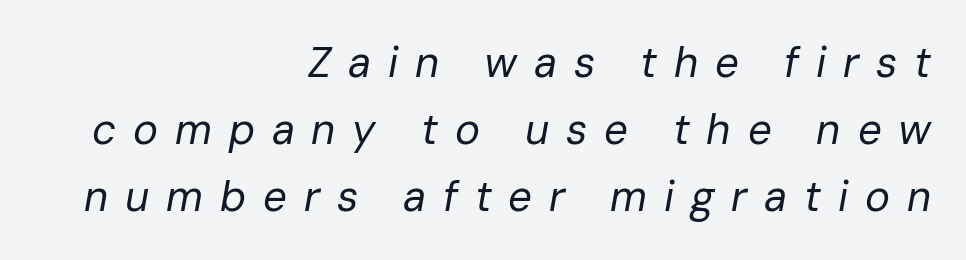
Line spacing here is normal. The font's italic variant was chosen for this text. The rendering inserts visible extra space after every character. Caption: face not bold, strokes unweighted. Lines of text with bare space underneath. Note the varied advance widths — an 'i' is clearly narrower than an 'm'.
